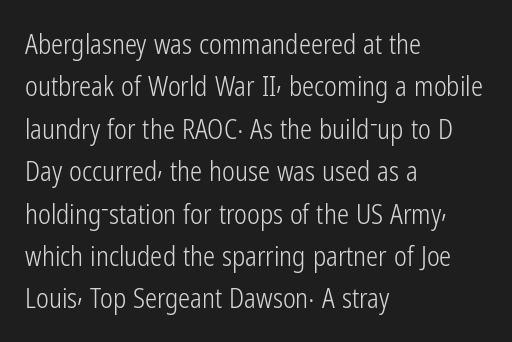
Characters follow at the spacing the type designer built in. Where is the straight margin? On the left. Weight: regular or lighter. Check the space under the baseline: it is left empty. Each new line begins a customary step beneath the previous one.
